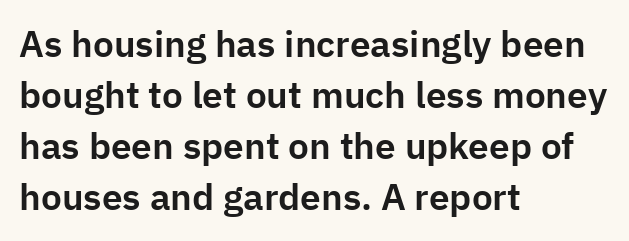
The image shows 37 px sans-serif type, upright; set left-aligned, normal line spacing (1.38x), normal letter spacing, not underlined; low stroke contrast and a medium x-height.
